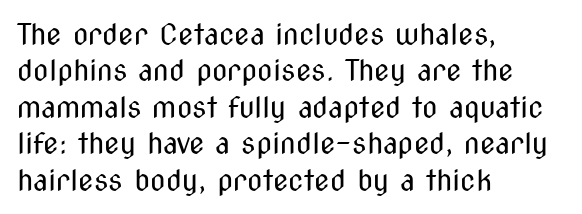
Q: Is the text bold? A: No.
Q: Is the text italic (slanted)? A: No, it is upright.
Q: Is the typeface a serif or a sans-serif typeface? A: Sans-serif.
Q: Is the text underlined? A: No.
Q: How is the paragraph aligned? A: Left-aligned.
Q: Is the spacing between letters normal or unusually wide? A: Normal.
Q: Is the spacing between lines tight, normal or loose? A: Normal.
Q: Width (condensed, normal, or wide)? A: Condensed.
Q: Stroke contrast? A: Medium.
Q: x-height? A: Medium.
Q: Monospaced? A: No.
